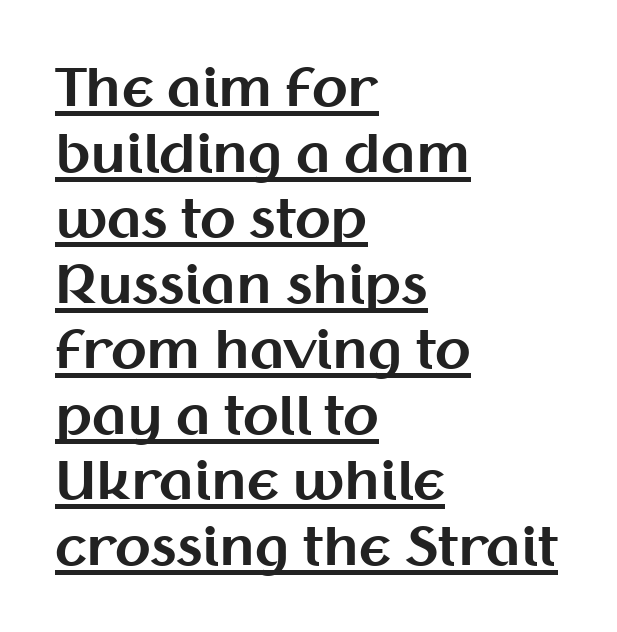
{"serif": "no", "italic": "no", "bold": "yes", "weight": "bold", "width": "normal", "stroke_contrast": "medium", "x_height": "medium", "monospaced": "no", "underline": "yes", "align": "left", "line_spacing": "normal", "line_spacing_ratio": 1.26, "letter_spacing": "normal", "letter_spacing_em": 0.0, "glyph_px": 52}
